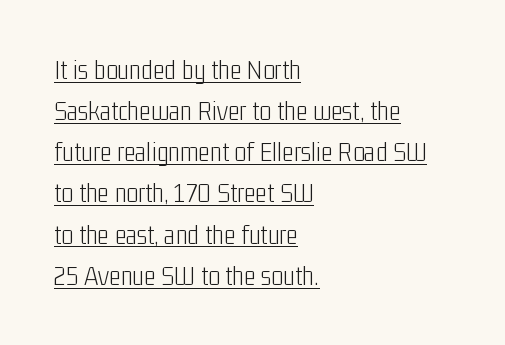
The image shows 28 px light, condensed sans-serif type, upright; set left-aligned, normal line spacing (1.47x), normal letter spacing, underlined; low stroke contrast and a medium x-height.
